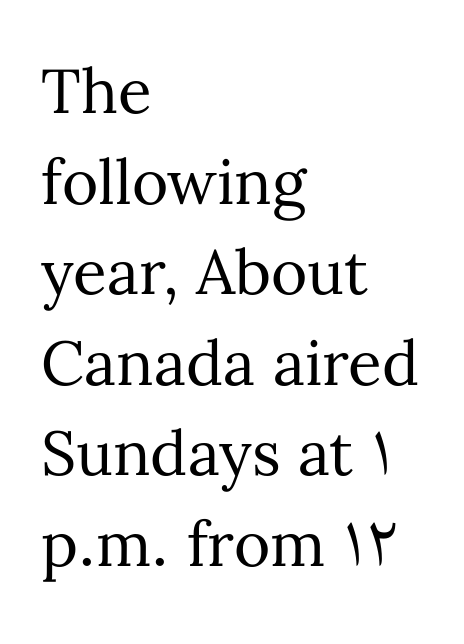
The image shows 62 px regular-weight type, upright; set left-aligned, normal line spacing (1.46x), normal letter spacing, not underlined; medium stroke contrast and a medium x-height.
